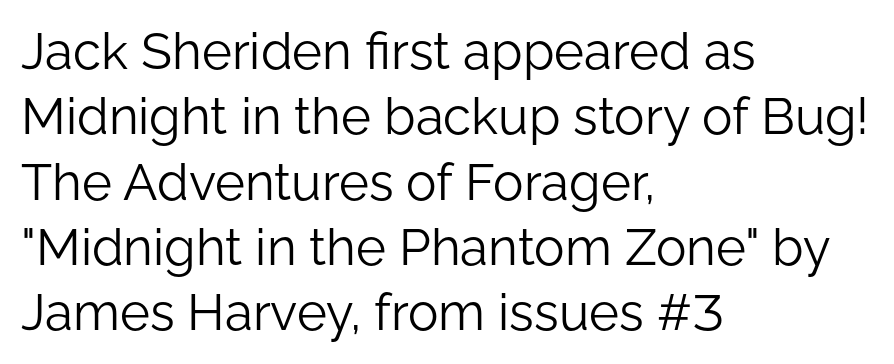
{"serif": "no", "italic": "no", "bold": "no", "weight": "light", "width": "normal", "stroke_contrast": "low", "x_height": "medium", "monospaced": "no", "underline": "no", "align": "left", "line_spacing": "normal", "line_spacing_ratio": 1.28, "letter_spacing": "normal", "letter_spacing_em": 0.0, "glyph_px": 51}
